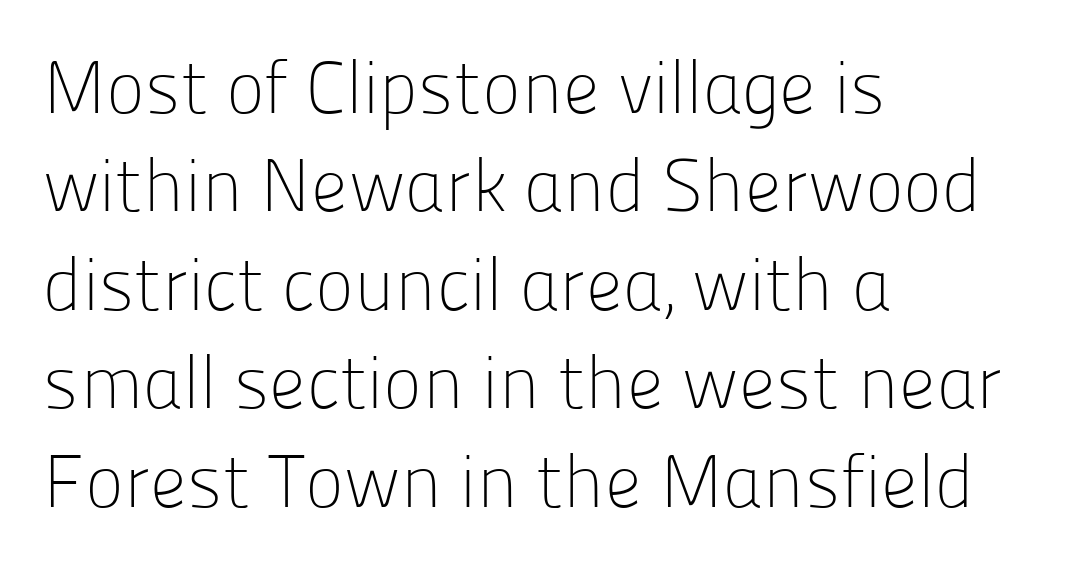
{"serif": "no", "italic": "no", "bold": "no", "weight": "light", "width": "normal", "stroke_contrast": "low", "x_height": "medium", "monospaced": "no", "underline": "no", "align": "left", "line_spacing": "normal", "line_spacing_ratio": 1.33, "letter_spacing": "normal", "letter_spacing_em": 0.0, "glyph_px": 74}
